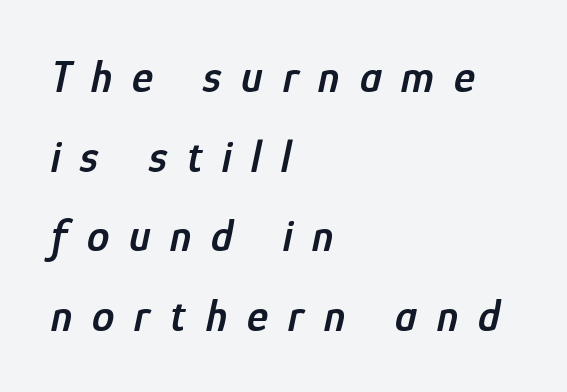
{"italic": "yes", "lean": "right", "slant_degrees": 12, "bold": "semi", "weight": "semibold", "width": "condensed", "stroke_contrast": "low", "x_height": "medium", "monospaced": "no", "underline": "no", "align": "left", "line_spacing_ratio": 1.77, "letter_spacing": "wide", "letter_spacing_em": 0.44, "glyph_px": 45}
